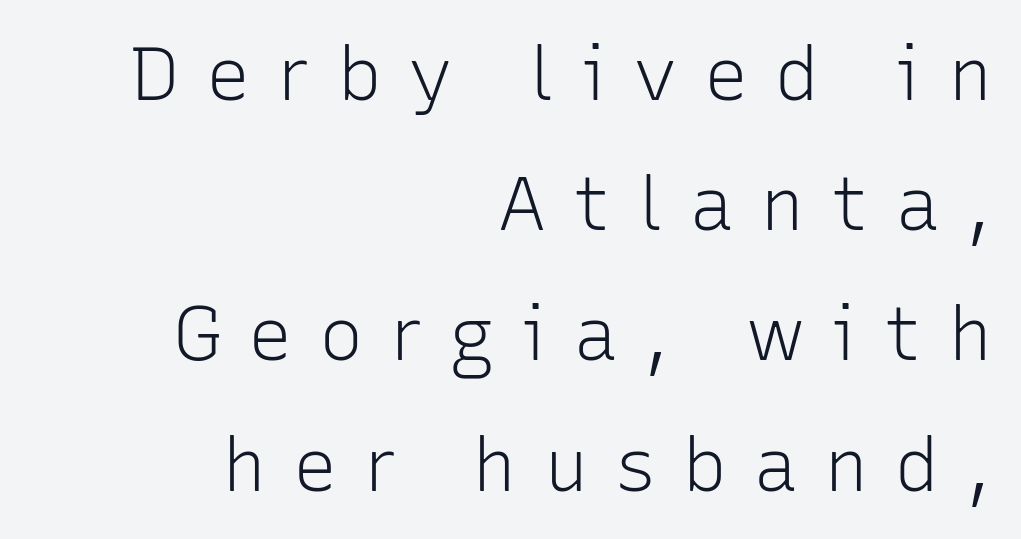
The image shows 74 px light sans-serif type, upright; set right-aligned, line spacing 1.76x, unusually wide letter spacing (+0.36 em), not underlined; low stroke contrast and a medium x-height.
